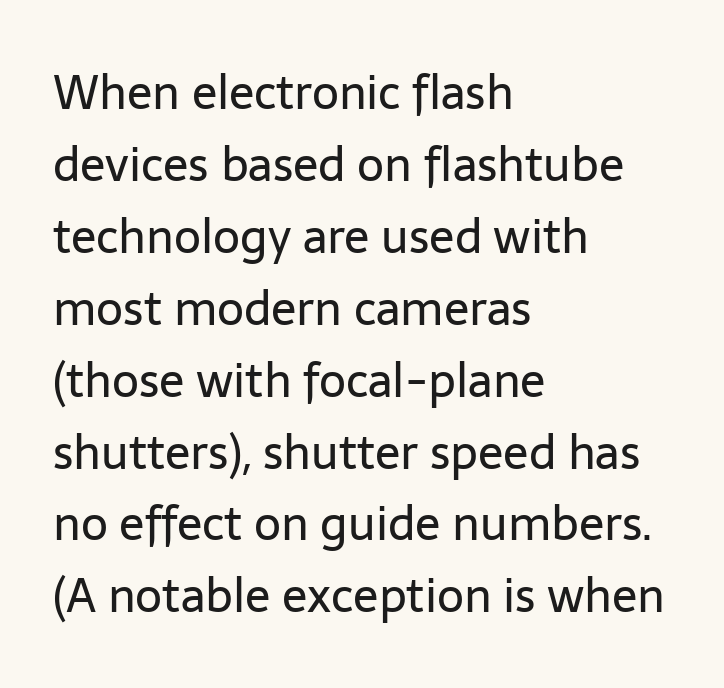
Q: Is the text bold? A: No.
Q: Is the text italic (slanted)? A: No, it is upright.
Q: Is the typeface a serif or a sans-serif typeface? A: Sans-serif.
Q: Is the text underlined? A: No.
Q: How is the paragraph aligned? A: Left-aligned.
Q: Is the spacing between letters normal or unusually wide? A: Normal.
Q: Is the spacing between lines tight, normal or loose? A: Normal.
Q: Width (condensed, normal, or wide)? A: Normal.
Q: Stroke contrast? A: Low.
Q: x-height? A: Medium.
Q: Monospaced? A: No.
